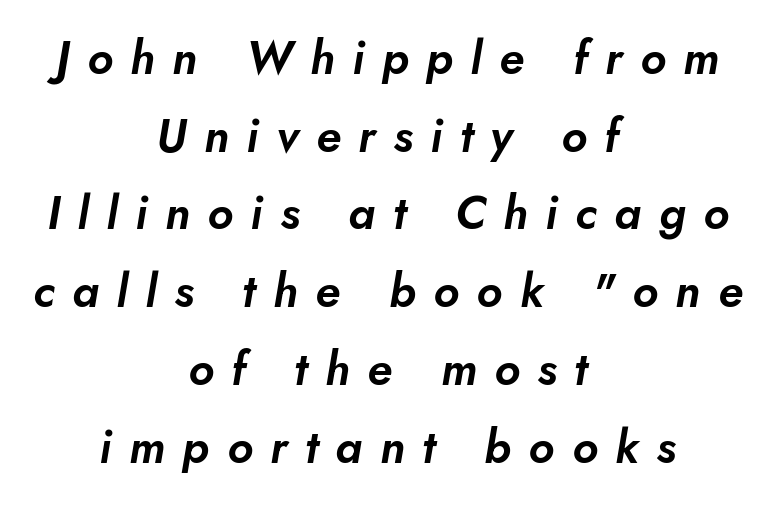
{"italic": "yes", "lean": "right", "slant_degrees": 5, "width": "normal", "stroke_contrast": "low", "x_height": "small", "monospaced": "no", "underline": "no", "align": "center", "line_spacing": "normal", "line_spacing_ratio": 1.69, "letter_spacing": "wide", "letter_spacing_em": 0.38, "glyph_px": 46}
